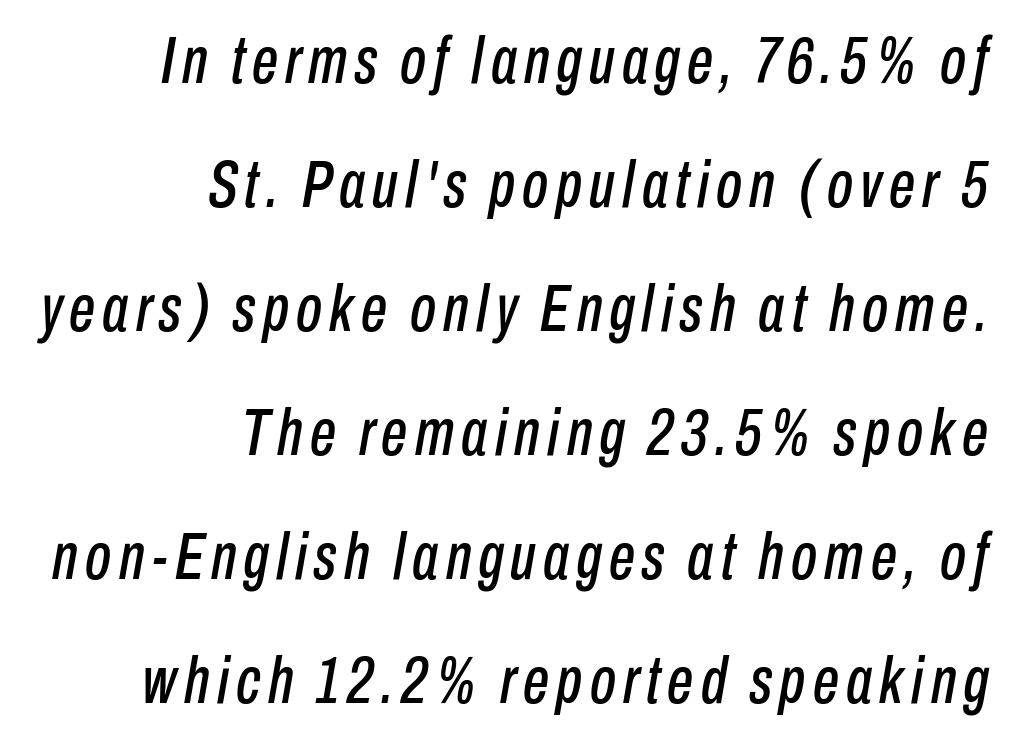
The image shows 66 px condensed type, italic (leaning right); set right-aligned, line spacing 1.88x, not underlined; low stroke contrast and a medium x-height.
